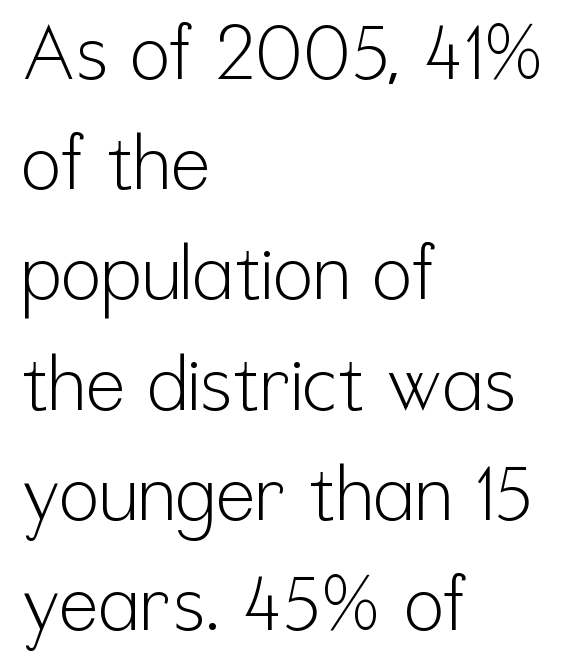
The strokes carry an ordinary text weight at most. The baseline area is clear. The text block is weighted toward the left margin, trailing off unevenly rightward. The face used here is proportionally spaced, like ordinary book or web type. Does extra space separate the letters? No, they use regular spacing. The passage shown is typeset with a sans-serif family.
